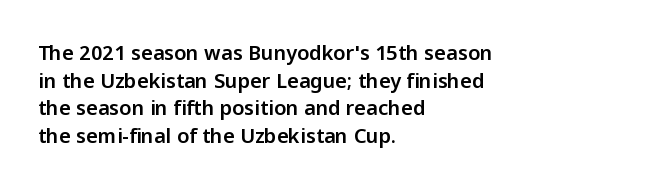
{"italic": "no", "underline": "no", "align": "left", "line_spacing": "normal", "line_spacing_ratio": 1.38, "letter_spacing": "normal", "letter_spacing_em": 0.0, "glyph_px": 20}
